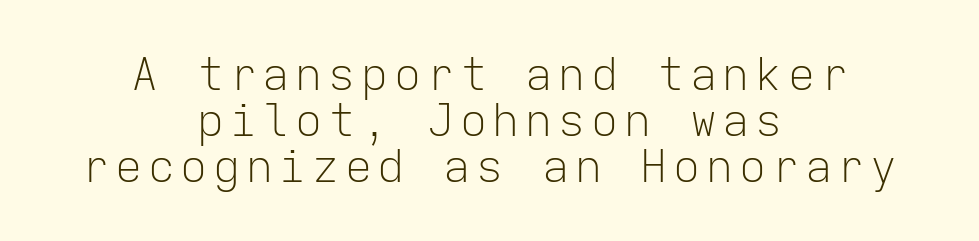
The image shows 45 px light sans-serif type, upright, monospaced; set centered, tight line spacing (1.02x), not underlined; low stroke contrast and a medium x-height.
